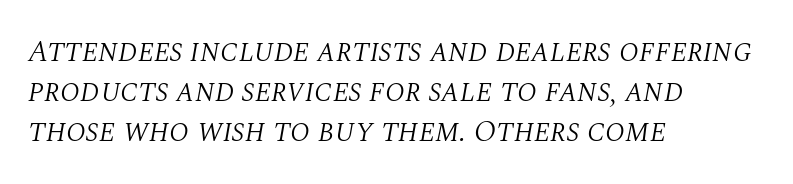
Varying glyph widths throughout — classic text-font behaviour. A bare baseline throughout the passage. The lines are quadded left. The line-height multiplier appears to be the usual default. A serif font was chosen for this passage. How are the letters spaced? Ordinarily, with no added tracking.
